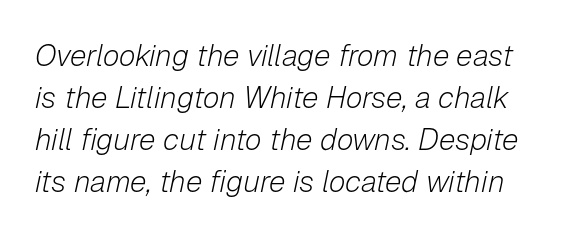
The image shows 30 px light type, italic (leaning right); set normal line spacing (1.4x), normal letter spacing, not underlined; low stroke contrast and a medium x-height.
